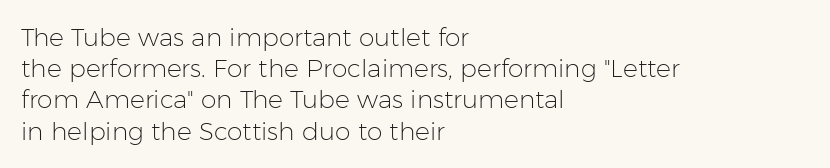
Q: Is the text bold? A: No.
Q: Is the text italic (slanted)? A: No, it is upright.
Q: Is the text underlined? A: No.
Q: How is the paragraph aligned? A: Left-aligned.
Q: Is the spacing between letters normal or unusually wide? A: Normal.
Q: Is the spacing between lines tight, normal or loose? A: Normal.
